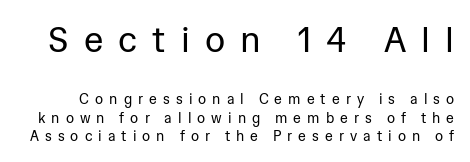
I'd call this a sans setting — the letters go barefoot. A bare baseline throughout the passage. Glyph-to-glyph distance is far greater than everyday printed text. Between these two stacked blocks, the higher one wins on size.
